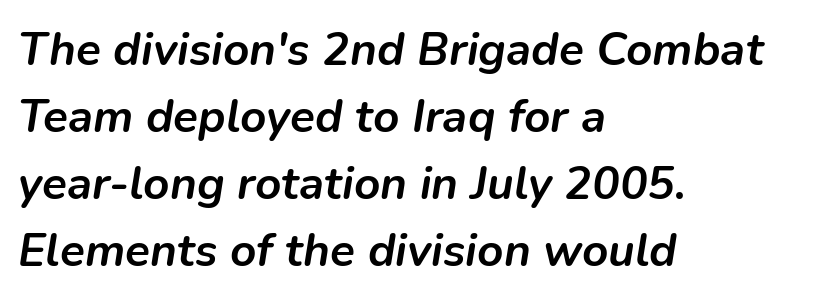
Think of a printed novel: that variable character pitch is what you see here. The face used here has a pronounced slope to its letters. Compared with an ordinary text face, these strokes are far heavier — a full bold. Check the space under the baseline: it is left empty. This sample is left-justified, so line endings fall wherever the words run out.
